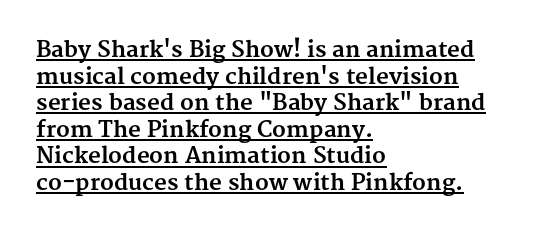
{"italic": "no", "bold": "yes", "underline": "yes", "align": "left", "line_spacing_ratio": 1.21, "letter_spacing": "normal", "letter_spacing_em": 0.0, "glyph_px": 22}
